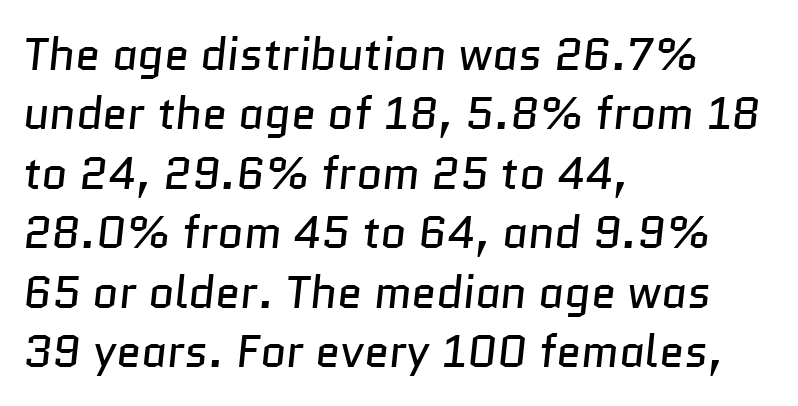
The image shows 45 px regular-weight sans-serif type; set left-aligned, normal line spacing (1.32x), normal letter spacing, not underlined; low stroke contrast and a medium x-height.
